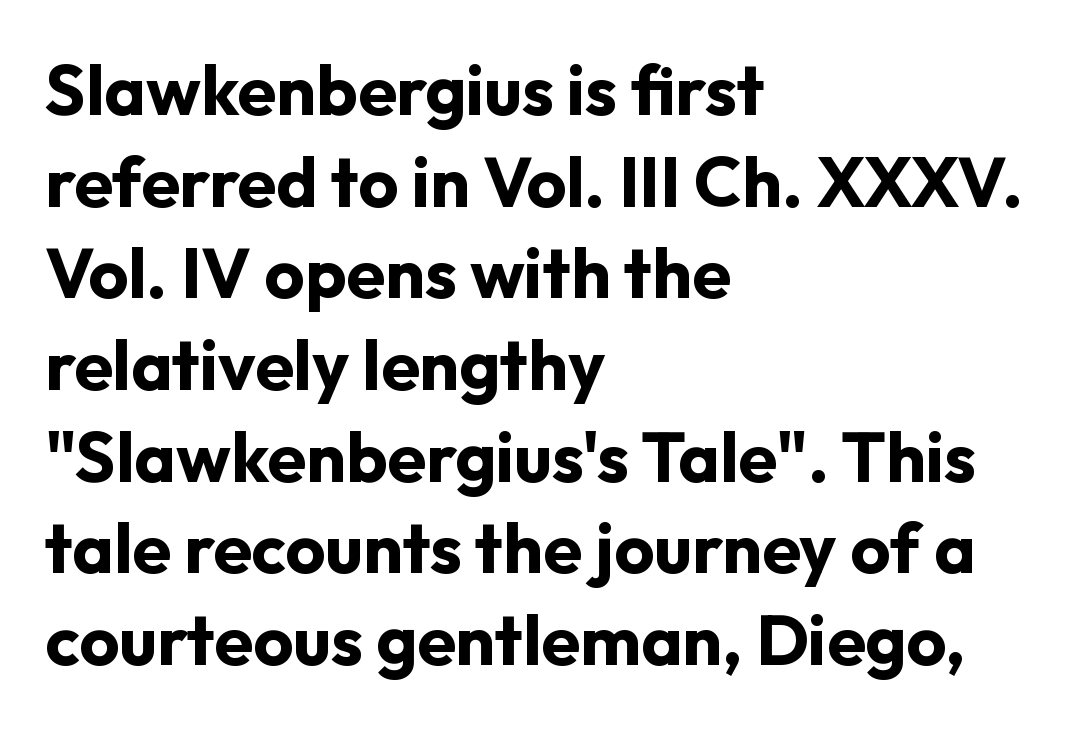
Q: Is the text bold? A: Yes.
Q: Is the text italic (slanted)? A: No, it is upright.
Q: Is the typeface a serif or a sans-serif typeface? A: Sans-serif.
Q: Is the text underlined? A: No.
Q: How is the paragraph aligned? A: Left-aligned.
Q: Is the spacing between letters normal or unusually wide? A: Normal.
Q: Is the spacing between lines tight, normal or loose? A: Normal.
Q: Width (condensed, normal, or wide)? A: Normal.
Q: Stroke contrast? A: Low.
Q: x-height? A: Medium.
Q: Monospaced? A: No.
